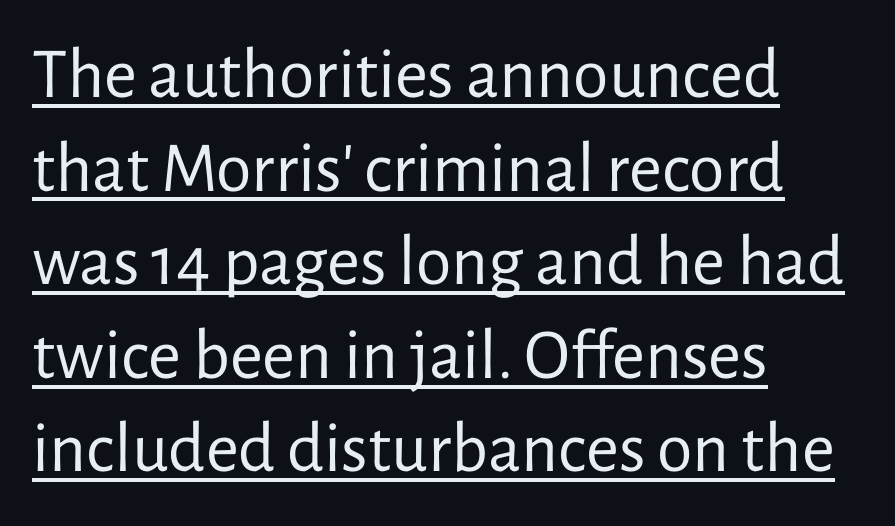
Q: Is the text bold? A: No.
Q: Is the text italic (slanted)? A: No, it is upright.
Q: Is the typeface a serif or a sans-serif typeface? A: Sans-serif.
Q: Is the text underlined? A: Yes.
Q: How is the paragraph aligned? A: Left-aligned.
Q: Is the spacing between letters normal or unusually wide? A: Normal.
Q: Is the spacing between lines tight, normal or loose? A: Normal.
Q: Width (condensed, normal, or wide)? A: Normal.
Q: Stroke contrast? A: Low.
Q: x-height? A: Medium.
Q: Monospaced? A: No.
